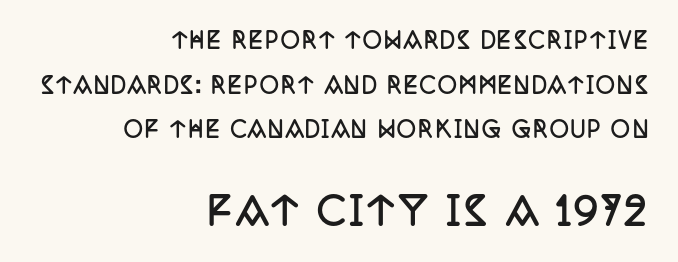
Q: Is the text bold? A: Yes.
Q: Is the text italic (slanted)? A: No, it is upright.
Q: Is the typeface a serif or a sans-serif typeface? A: Serif.
Q: Is the text underlined? A: No.
Q: How is the paragraph aligned? A: Right-aligned.
Q: Is the spacing between lines tight, normal or loose? A: Loose.
Q: Which block of text is set in a larger size, the first (top) or the second (bottom)? A: The second (bottom) one.
Q: Width (condensed, normal, or wide)? A: Condensed.
Q: Stroke contrast? A: Low.
Q: x-height? A: Large.
Q: Monospaced? A: No.
